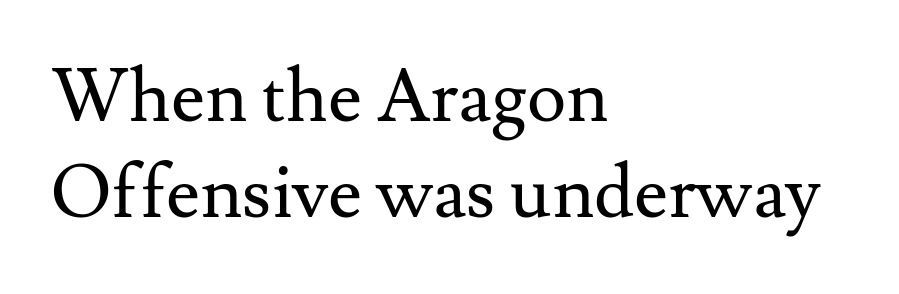
The image shows 74 px regular-weight serif type, upright; set left-aligned, normal line spacing (1.3x), normal letter spacing, not underlined; medium stroke contrast and a small x-height.
